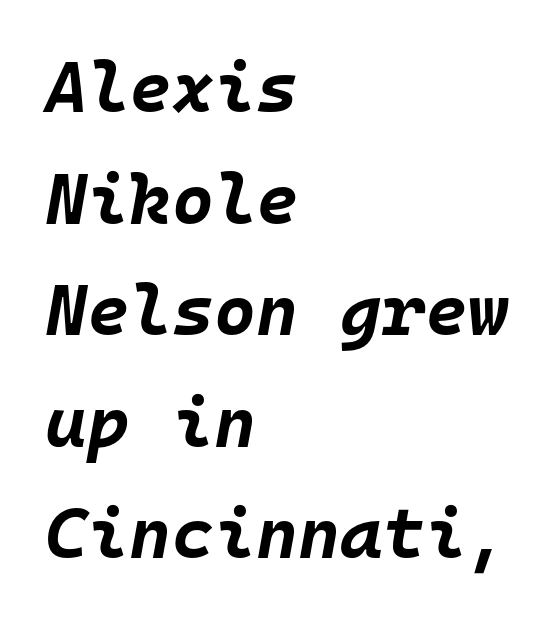
Q: Is the text bold? A: Yes.
Q: Is the text italic (slanted)? A: Yes, it leans right by about 10 degrees.
Q: Is the text underlined? A: No.
Q: How is the paragraph aligned? A: Left-aligned.
Q: Is the spacing between letters normal or unusually wide? A: Normal.
Q: Is the spacing between lines tight, normal or loose? A: Normal.
Q: Width (condensed, normal, or wide)? A: Normal.
Q: Stroke contrast? A: Low.
Q: x-height? A: Large.
Q: Monospaced? A: Yes.
